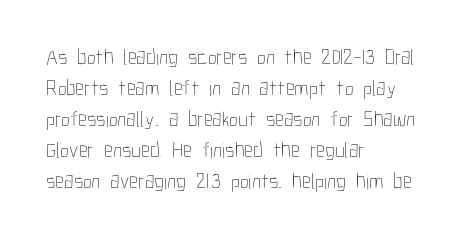
{"italic": "no", "bold": "no", "underline": "no", "align": "left", "line_spacing": "normal", "line_spacing_ratio": 1.41, "letter_spacing": "normal", "letter_spacing_em": 0.0, "glyph_px": 22}
